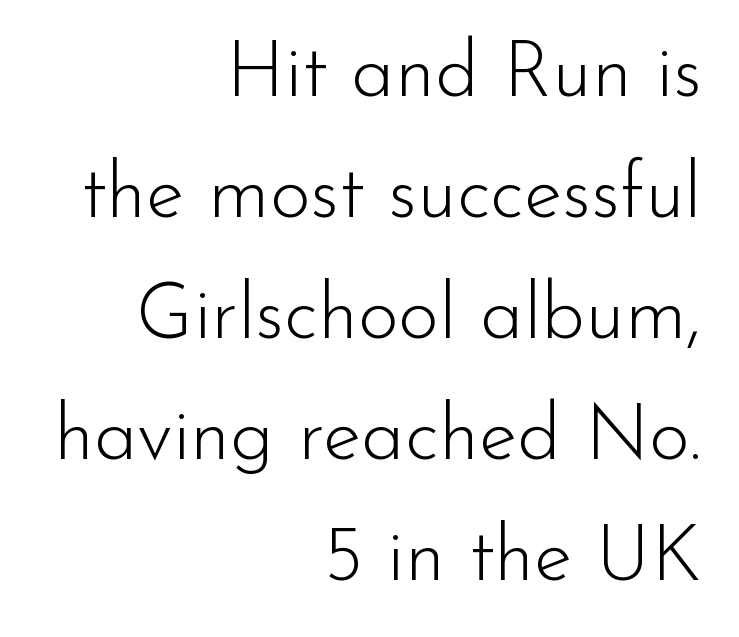
The image shows 78 px light sans-serif type, upright; set right-aligned, normal line spacing (1.55x), normal letter spacing, not underlined; low stroke contrast and a small x-height.
